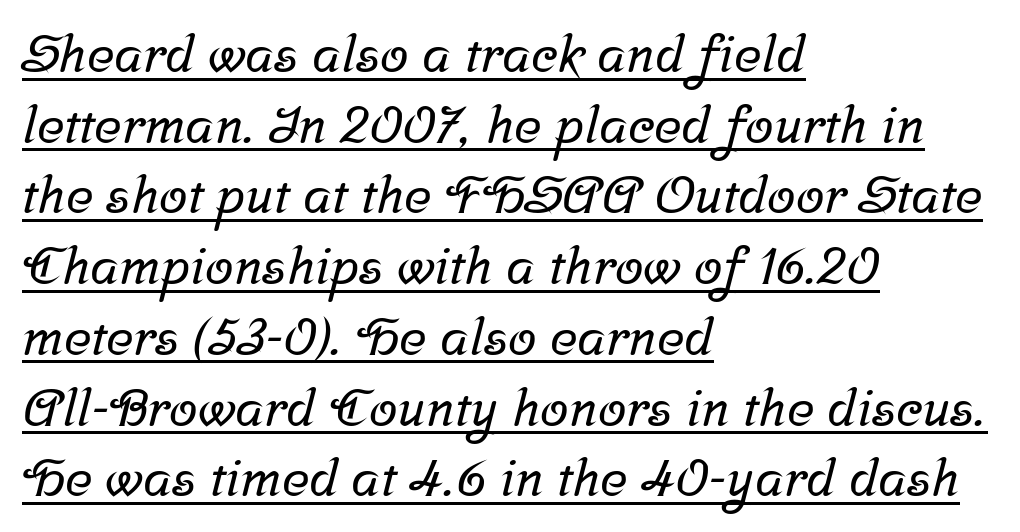
{"width": "normal", "stroke_contrast": "low", "x_height": "medium", "monospaced": "no", "underline": "yes", "align": "left", "line_spacing": "normal", "line_spacing_ratio": 1.36, "letter_spacing": "normal", "letter_spacing_em": 0.0, "glyph_px": 52}
